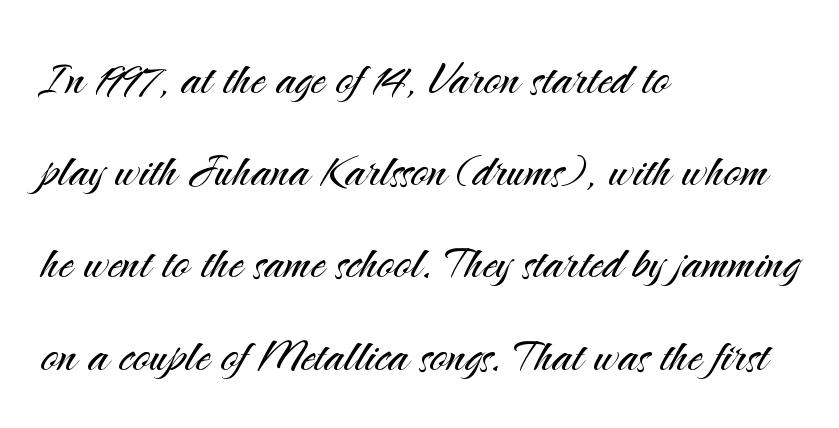
Q: Is the text bold? A: No.
Q: Is the text italic (slanted)? A: Yes.
Q: Is the typeface a serif or a sans-serif typeface? A: Sans-serif.
Q: Is the text underlined? A: No.
Q: How is the paragraph aligned? A: Left-aligned.
Q: Is the spacing between letters normal or unusually wide? A: Normal.
Q: Is the spacing between lines tight, normal or loose? A: Normal.
Q: Width (condensed, normal, or wide)? A: Normal.
Q: Stroke contrast? A: Medium.
Q: x-height? A: Small.
Q: Monospaced? A: No.
